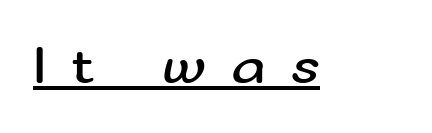
The image shows 57 px regular-weight, wide sans-serif type, upright; set unusually wide letter spacing (+0.43 em), underlined; medium stroke contrast and a small x-height.
